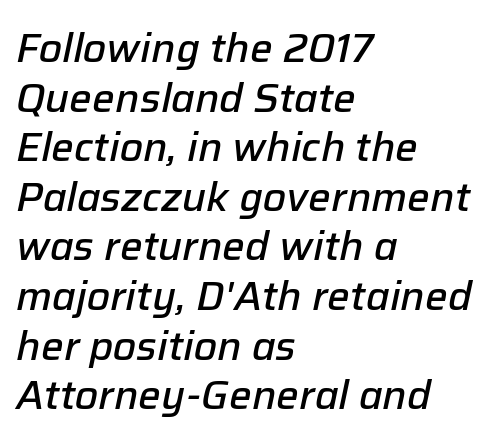
{"italic": "yes", "lean": "right", "slant_degrees": 12, "bold": "semi", "weight": "semibold", "width": "normal", "stroke_contrast": "low", "x_height": "medium", "monospaced": "no", "underline": "no", "align": "left", "line_spacing_ratio": 1.24, "letter_spacing": "normal", "letter_spacing_em": 0.0, "glyph_px": 40}
